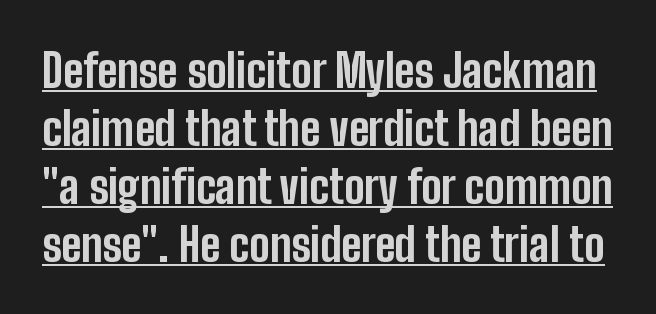
The image shows 46 px bold, condensed sans-serif type, upright; set normal line spacing (1.26x), normal letter spacing, underlined; low stroke contrast and a medium x-height.
